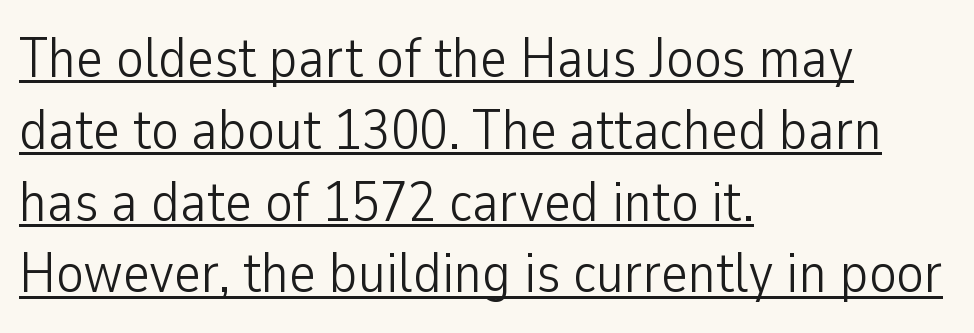
Q: Is the text bold? A: No.
Q: Is the text italic (slanted)? A: No, it is upright.
Q: Is the typeface a serif or a sans-serif typeface? A: Sans-serif.
Q: Is the text underlined? A: Yes.
Q: How is the paragraph aligned? A: Left-aligned.
Q: Is the spacing between letters normal or unusually wide? A: Normal.
Q: Is the spacing between lines tight, normal or loose? A: Normal.
Q: Width (condensed, normal, or wide)? A: Condensed.
Q: Stroke contrast? A: Low.
Q: x-height? A: Medium.
Q: Monospaced? A: No.
